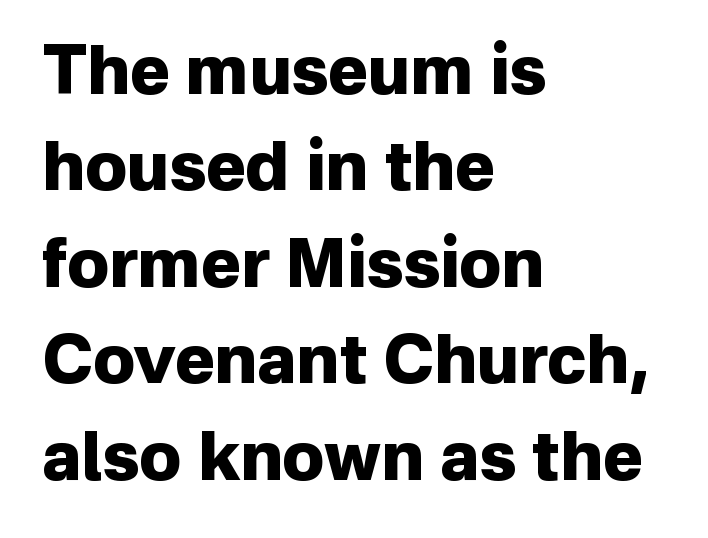
Q: Is the text bold? A: Yes.
Q: Is the text italic (slanted)? A: No, it is upright.
Q: Is the typeface a serif or a sans-serif typeface? A: Sans-serif.
Q: Is the text underlined? A: No.
Q: How is the paragraph aligned? A: Left-aligned.
Q: Is the spacing between letters normal or unusually wide? A: Normal.
Q: Is the spacing between lines tight, normal or loose? A: Normal.
Q: Width (condensed, normal, or wide)? A: Normal.
Q: Stroke contrast? A: Low.
Q: x-height? A: Medium.
Q: Monospaced? A: No.
